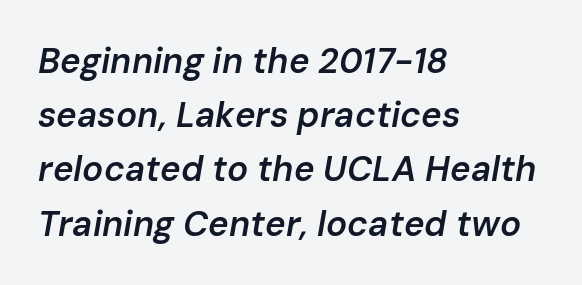
This is oblique type, the kind used for emphasis or titles. These lines are set flush left with a ragged right edge. The letters advance in unequal steps, a hallmark of proportional type. Heft: intermediate — a semibold.
